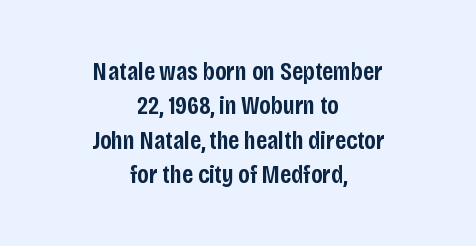
Descender tails drop into unmarked territory. The typesetter chose a symmetrical, centered arrangement here. The typesetting leans somewhat heavy: a semibold. Leading: standard. When letters stand straight like this, we call the style roman or upright.
